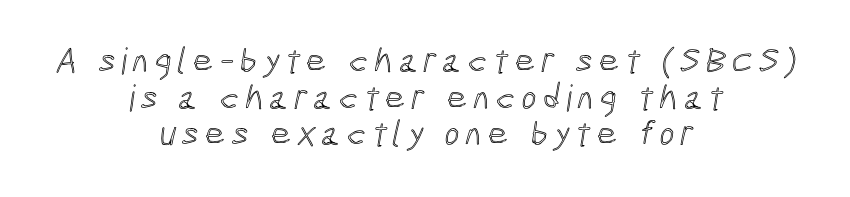
The image shows 36 px condensed type; set centered, tight line spacing (1.02x), not underlined; a medium x-height.
